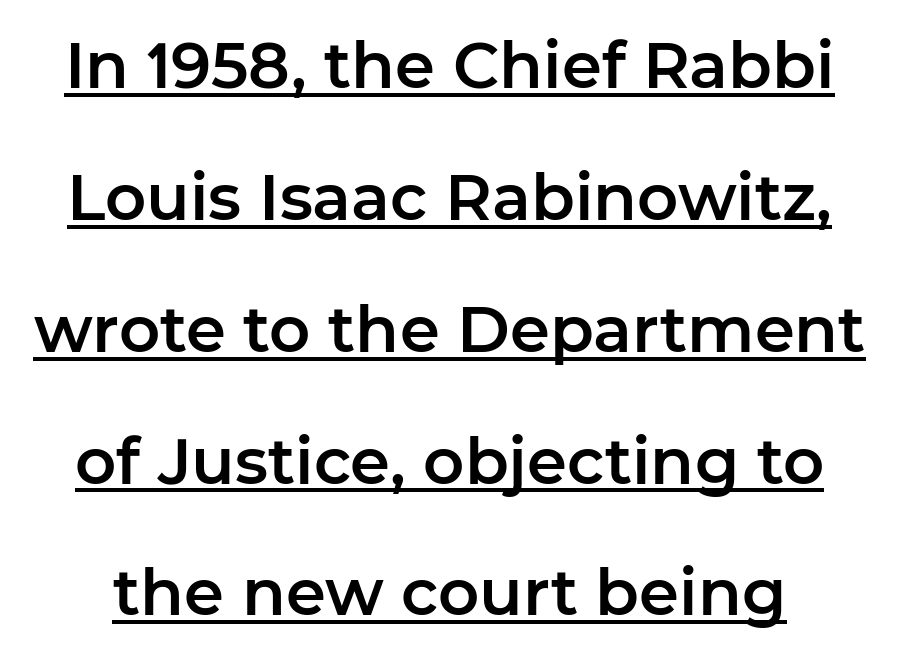
{"serif": "no", "italic": "no", "width": "normal", "stroke_contrast": "low", "x_height": "medium", "monospaced": "no", "underline": "yes", "line_spacing": "loose", "line_spacing_ratio": 2.06, "letter_spacing": "normal", "letter_spacing_em": 0.0, "glyph_px": 64}
